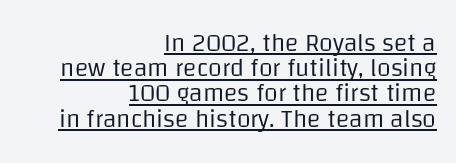
{"italic": "no", "bold": "no", "underline": "yes", "align": "right", "line_spacing": "tight", "line_spacing_ratio": 1.01, "letter_spacing": "normal", "letter_spacing_em": 0.0, "glyph_px": 25}
